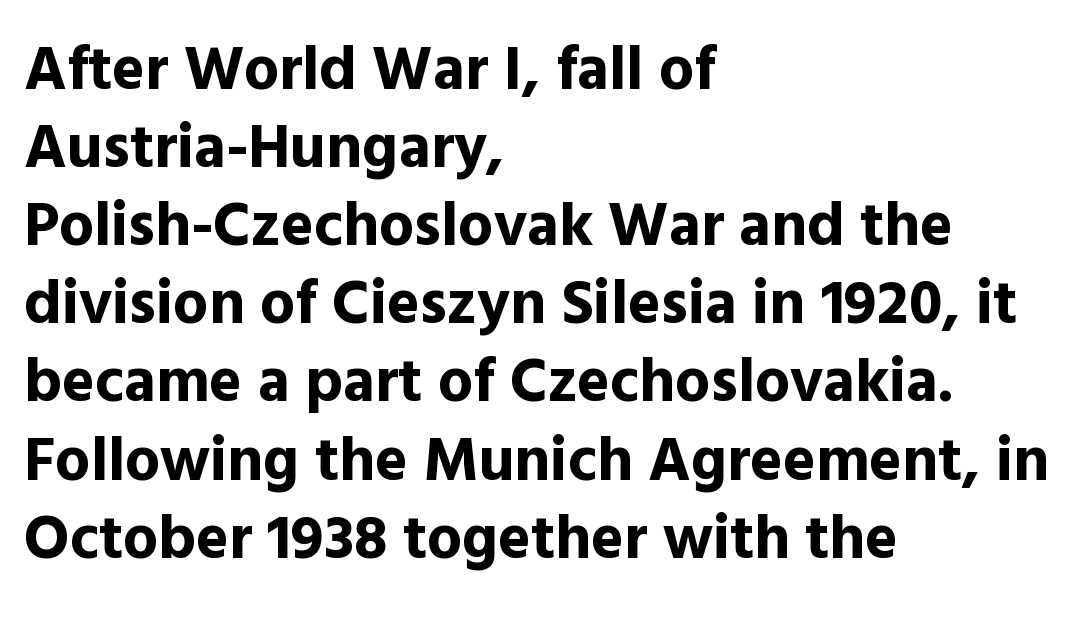
Does the weight exceed regular? Yes, all the way to bold. These lines keep a tight, regular rhythm from letter to letter. The ragged edge is on the right, which tells us the setting is flush left. The letters stand straight up with perfectly vertical stems. Examine the stroke ends and you'll find no serifs. Bare-footed words on every line.
